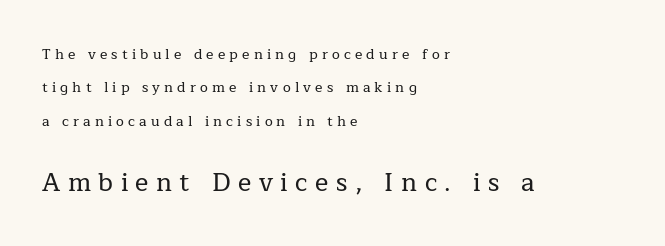
Every row of glyphs begins at an identical x-position on the left. Honestly, the rows look like they've been pulled way apart. The letterforms stand isolated, each surrounded by extra space. Unmarked baselines from the first word to the last.
